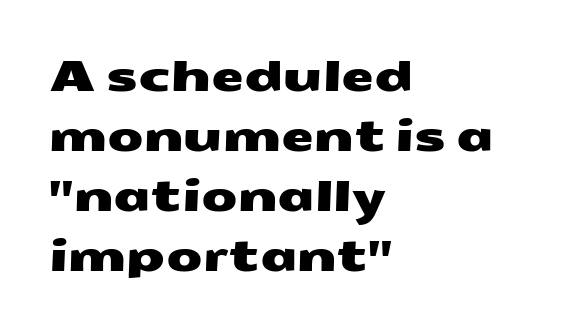
The image shows 42 px wide sans-serif type; set left-aligned, normal line spacing (1.43x), normal letter spacing, not underlined; medium stroke contrast and a medium x-height.
